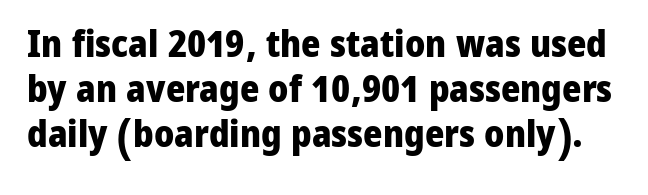
The image shows 37 px heavy sans-serif type, upright; set line spacing 1.22x, normal letter spacing, not underlined; low stroke contrast and a medium x-height.
